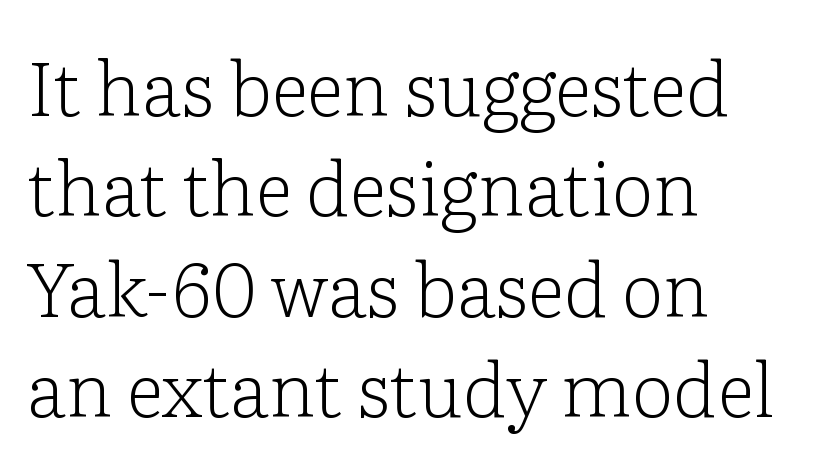
The image shows 75 px light serif type, upright; set left-aligned, normal line spacing (1.34x), normal letter spacing, not underlined; low stroke contrast and a medium x-height.
